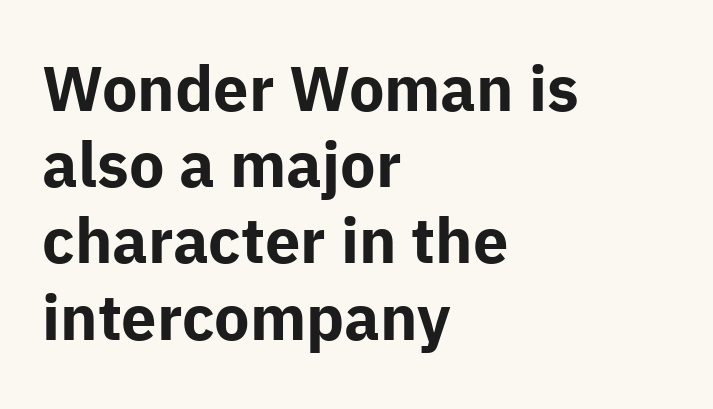
The image shows 63 px bold sans-serif type, upright; set left-aligned, line spacing 1.21x, normal letter spacing, not underlined; low stroke contrast and a medium x-height.
